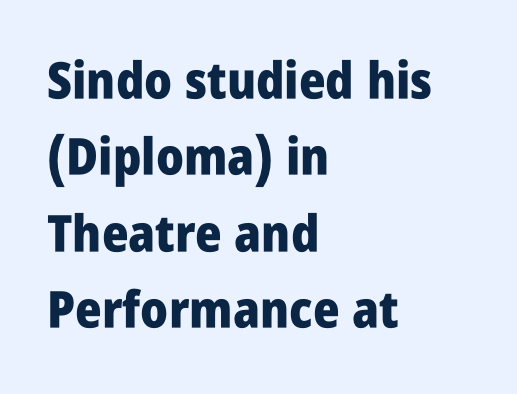
Q: Is the text bold? A: Yes.
Q: Is the text italic (slanted)? A: No, it is upright.
Q: Is the typeface a serif or a sans-serif typeface? A: Sans-serif.
Q: Is the text underlined? A: No.
Q: How is the paragraph aligned? A: Left-aligned.
Q: Is the spacing between letters normal or unusually wide? A: Normal.
Q: Is the spacing between lines tight, normal or loose? A: Normal.
Q: Width (condensed, normal, or wide)? A: Condensed.
Q: Stroke contrast? A: Low.
Q: x-height? A: Large.
Q: Monospaced? A: No.
